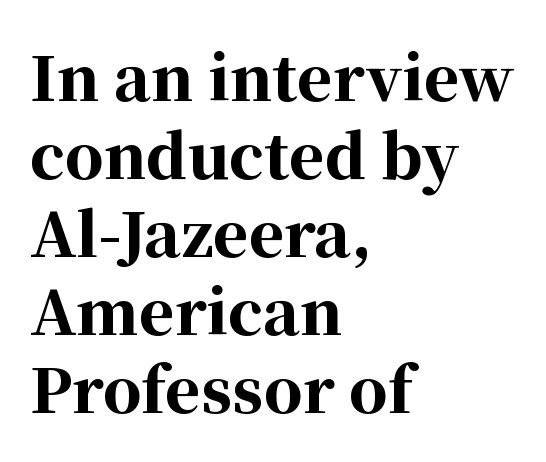
Q: Is the text bold? A: Yes.
Q: Is the text italic (slanted)? A: No, it is upright.
Q: Is the typeface a serif or a sans-serif typeface? A: Serif.
Q: Is the text underlined? A: No.
Q: How is the paragraph aligned? A: Left-aligned.
Q: Is the spacing between letters normal or unusually wide? A: Normal.
Q: Is the spacing between lines tight, normal or loose? A: Normal.
Q: Width (condensed, normal, or wide)? A: Normal.
Q: Stroke contrast? A: High.
Q: x-height? A: Medium.
Q: Monospaced? A: No.
